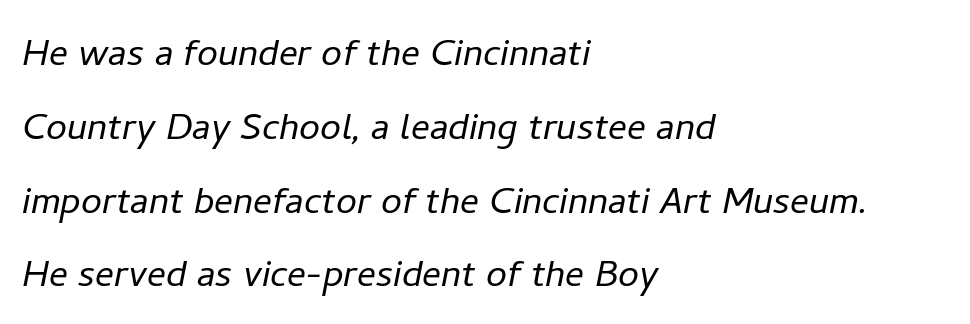
Q: Is the text bold? A: No.
Q: Is the text italic (slanted)? A: Yes, it leans right by about 11 degrees.
Q: Is the text underlined? A: No.
Q: How is the paragraph aligned? A: Left-aligned.
Q: Is the spacing between letters normal or unusually wide? A: Normal.
Q: Is the spacing between lines tight, normal or loose? A: Normal.
Q: Width (condensed, normal, or wide)? A: Normal.
Q: Stroke contrast? A: Low.
Q: x-height? A: Medium.
Q: Monospaced? A: No.
